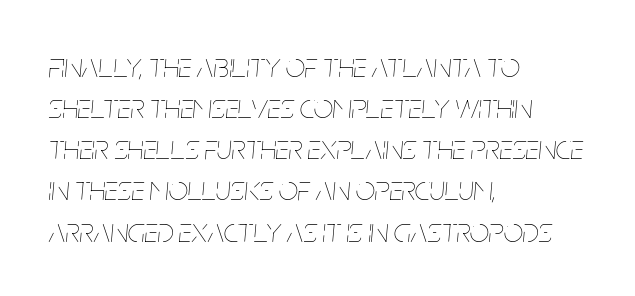
{"italic": "yes", "lean": "right", "slant_degrees": 5, "bold": "no", "weight": "thin", "width": "condensed", "stroke_contrast": "low", "x_height": "large", "monospaced": "no", "underline": "no", "align": "left", "line_spacing_ratio": 1.21, "letter_spacing": "normal", "letter_spacing_em": 0.0, "glyph_px": 34}
